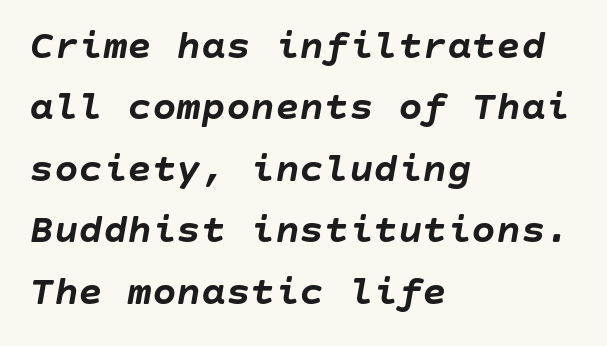
Nothing unusual about the tracking: characters are spaced as the font intends. Horizontally, the lines are justified to the leading edge only. Set as a true bold cut, around the 700 mark. Honestly, there is no underline to notice here at all.
